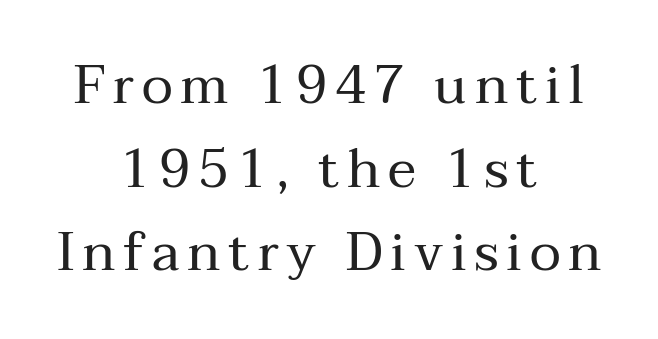
{"serif": "yes", "italic": "no", "bold": "no", "weight": "regular", "width": "normal", "stroke_contrast": "medium", "x_height": "medium", "monospaced": "no", "underline": "no", "align": "center", "line_spacing": "normal", "line_spacing_ratio": 1.55, "glyph_px": 54}
